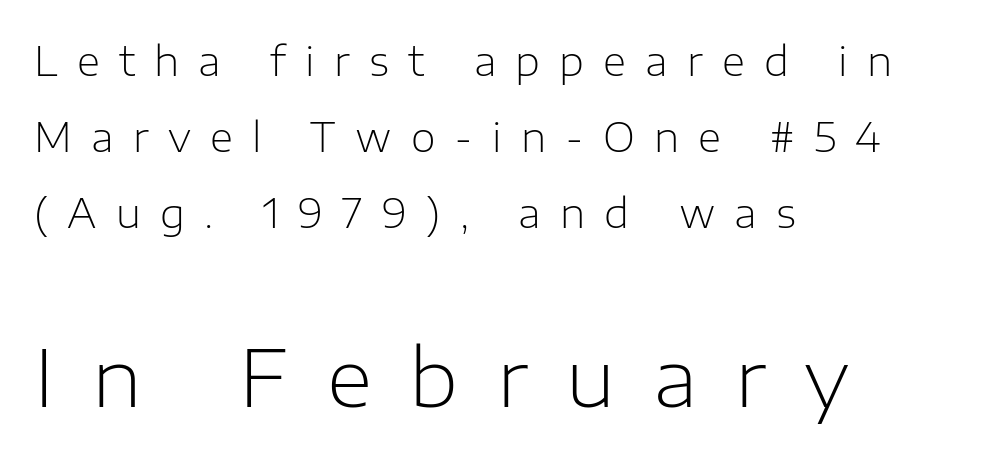
The image shows 79 px light sans-serif type, upright; set left-aligned, loose line spacing (1.9x), unusually wide letter spacing (+0.48 em), not underlined; the second (bottom) block is 1.98x larger; low stroke contrast and a medium x-height.
